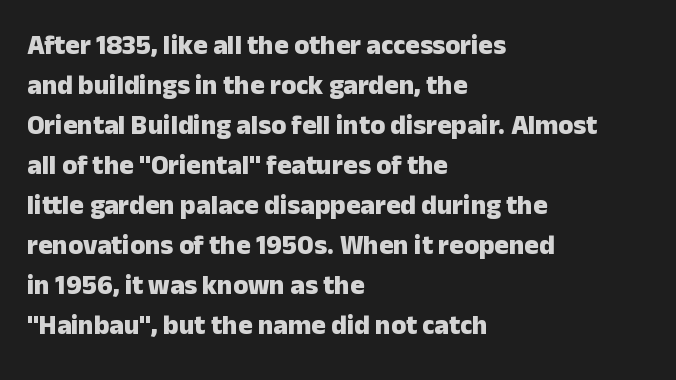
The image shows 27 px bold type, upright; set left-aligned, normal line spacing (1.48x), normal letter spacing, not underlined.
